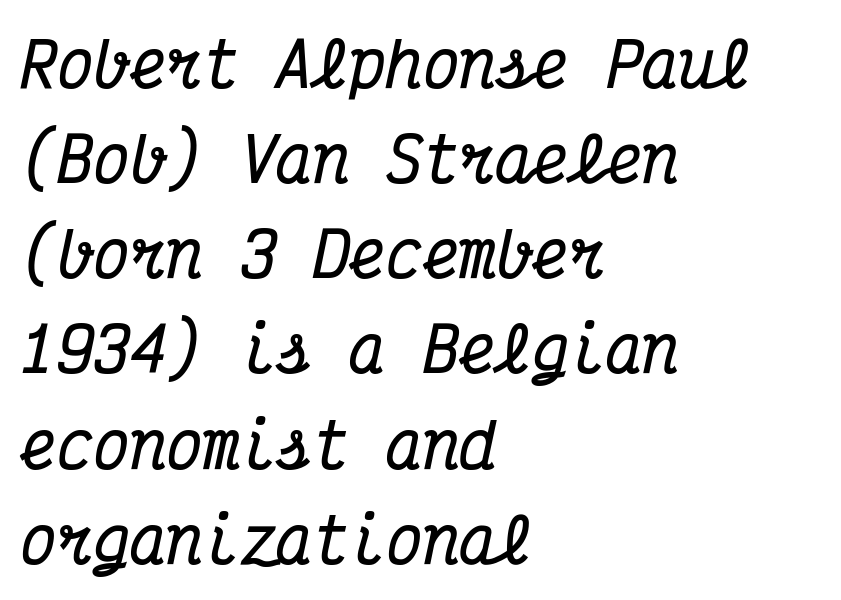
Letters rest on an invisible, unmarked baseline. The rendering uses a bold face; every stroke is thick and dark. The designer went with a serif here, giving each stem small feet. Think of a typewriter: that constant character pitch is what you see here. Line beginnings align vertically; line endings do not.
